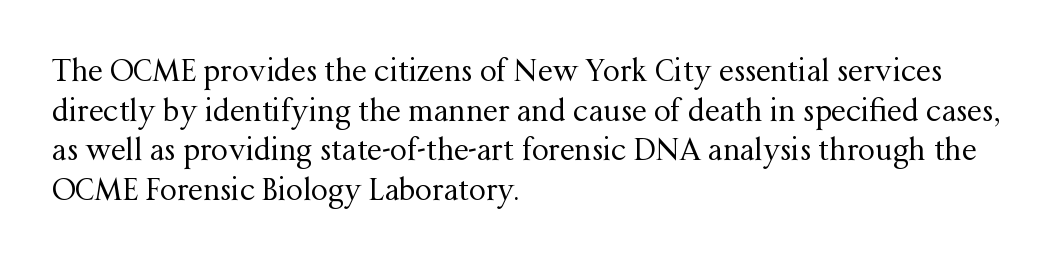
A typesetter would call this zero additional tracking. The passage shown is typeset with a serif family. No italicization has been applied; the sample stays upright. This rendering features lettering with no underline.
